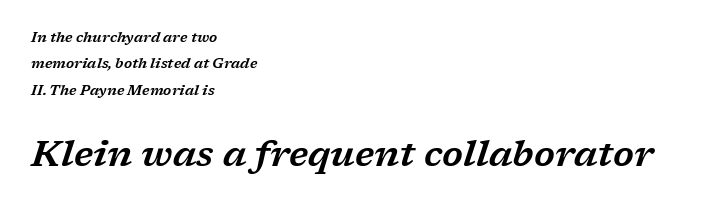
{"serif": "yes", "italic": "yes", "lean": "right", "slant_degrees": 17, "width": "wide", "stroke_contrast": "low", "x_height": "medium", "monospaced": "no", "underline": "no", "align": "left", "line_spacing_ratio": 1.89, "letter_spacing": "normal", "letter_spacing_em": 0.0, "larger_block": "second", "size_ratio": 2.57, "glyph_px": 36}
